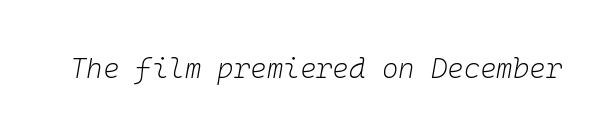
The image shows 28 px light type, italic (leaning right), monospaced; set normal letter spacing, not underlined; low stroke contrast and a medium x-height.
